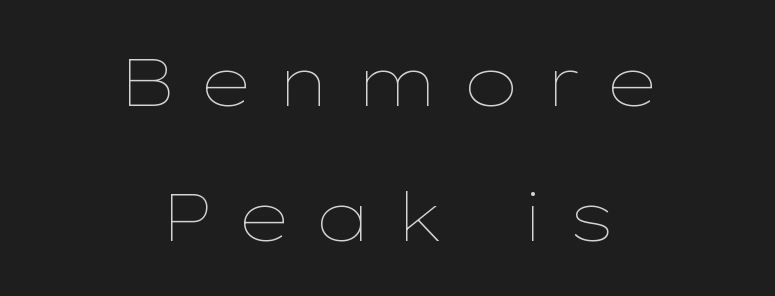
{"italic": "no", "bold": "no", "weight": "thin", "width": "wide", "stroke_contrast": "low", "x_height": "medium", "monospaced": "no", "underline": "no", "align": "center", "line_spacing": "loose", "line_spacing_ratio": 1.98, "letter_spacing": "wide", "letter_spacing_em": 0.33, "glyph_px": 68}
